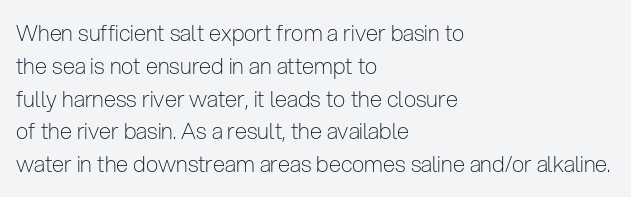
Q: Is the text bold? A: No.
Q: Is the text italic (slanted)? A: No, it is upright.
Q: Is the text underlined? A: No.
Q: How is the paragraph aligned? A: Left-aligned.
Q: Is the spacing between letters normal or unusually wide? A: Normal.
Q: Is the spacing between lines tight, normal or loose? A: Normal.
